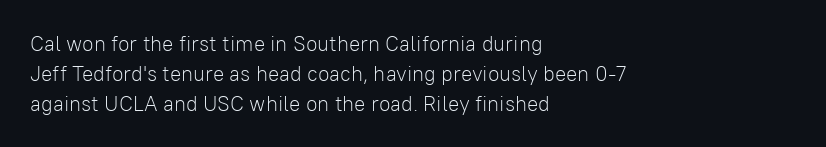
Quick note: interline space is typical. Nothing unusual about the tracking: characters are spaced as the font intends. Unmarked baselines from the first word to the last. No italicization has been applied; the sample stays upright.
